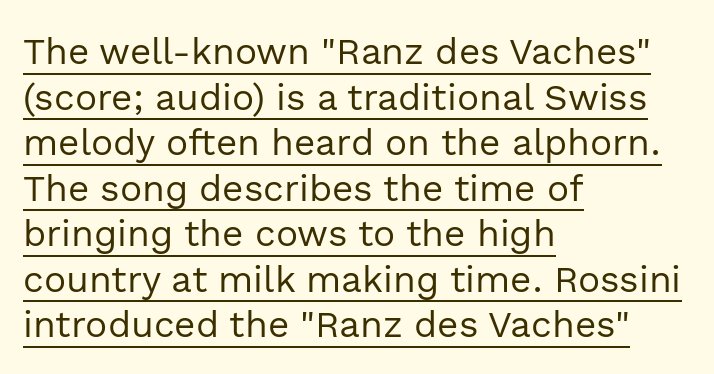
Q: Is the text bold? A: No.
Q: Is the text italic (slanted)? A: No, it is upright.
Q: Is the typeface a serif or a sans-serif typeface? A: Sans-serif.
Q: Is the text underlined? A: Yes.
Q: How is the paragraph aligned? A: Left-aligned.
Q: Is the spacing between letters normal or unusually wide? A: Normal.
Q: Width (condensed, normal, or wide)? A: Normal.
Q: x-height? A: Medium.
Q: Monospaced? A: No.
